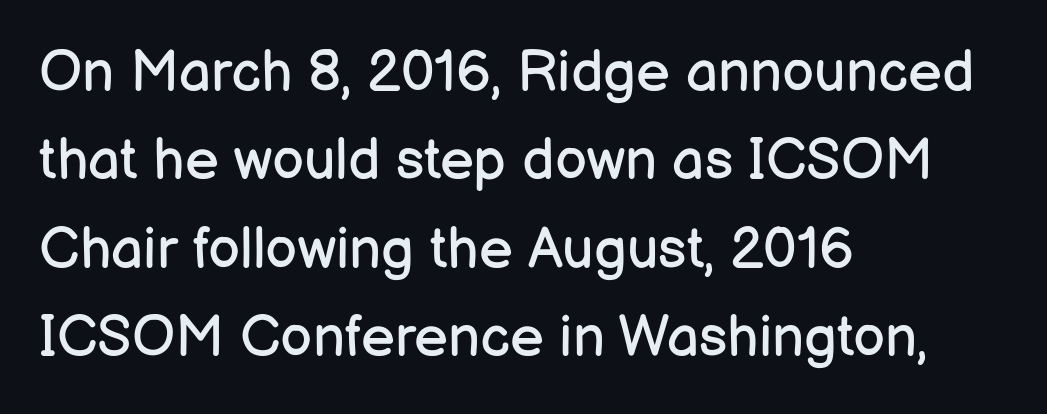
The image shows 57 px regular-weight sans-serif type, upright; set left-aligned, normal line spacing (1.55x), normal letter spacing, not underlined; low stroke contrast and a medium x-height.
